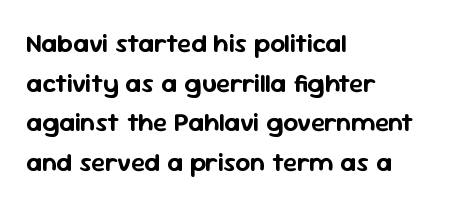
The image shows 26 px text type, upright; set left-aligned, normal line spacing (1.52x), normal letter spacing, not underlined.
